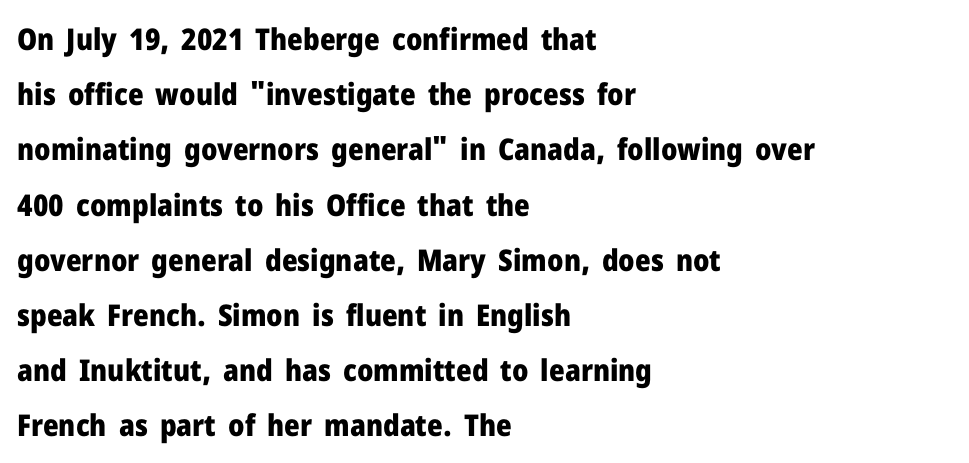
The image shows 30 px heavy sans-serif type, upright; set left-aligned, line spacing 1.84x, normal letter spacing, not underlined; low stroke contrast and a medium x-height.
